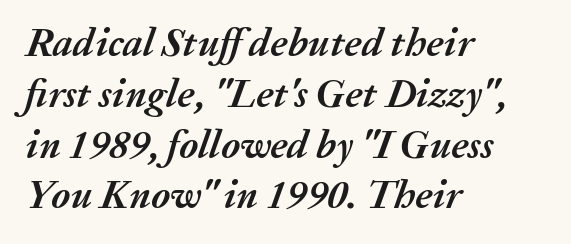
{"italic": "yes", "lean": "right", "slant_degrees": 20, "bold": "yes", "weight": "semibold", "width": "normal", "stroke_contrast": "medium", "x_height": "medium", "monospaced": "no", "underline": "no", "align": "left", "line_spacing": "normal", "line_spacing_ratio": 1.27, "letter_spacing": "normal", "letter_spacing_em": 0.0, "glyph_px": 40}
